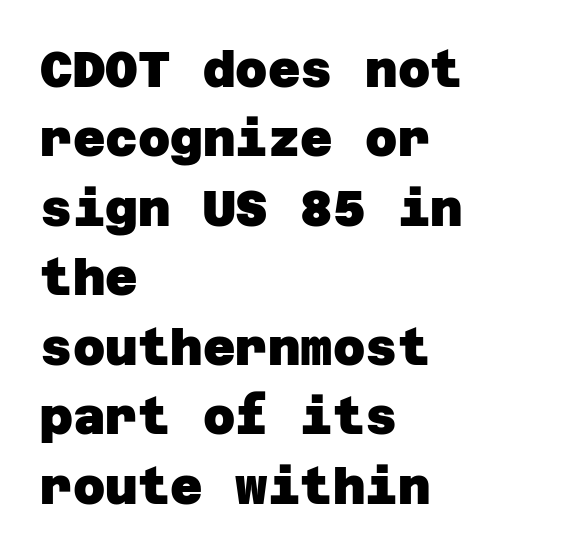
{"serif": "no", "bold": "yes", "weight": "heavy", "width": "normal", "stroke_contrast": "low", "x_height": "large", "underline": "no", "align": "left", "line_spacing": "normal", "line_spacing_ratio": 1.39, "letter_spacing": "normal", "letter_spacing_em": 0.0, "glyph_px": 50}
